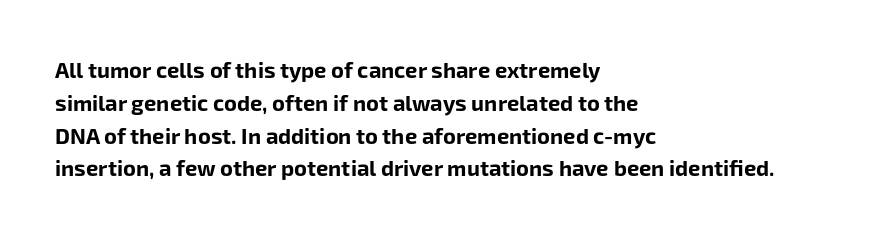
Q: Is the text bold? A: Yes.
Q: Is the text italic (slanted)? A: No, it is upright.
Q: Is the text underlined? A: No.
Q: How is the paragraph aligned? A: Left-aligned.
Q: Is the spacing between letters normal or unusually wide? A: Normal.
Q: Is the spacing between lines tight, normal or loose? A: Normal.
